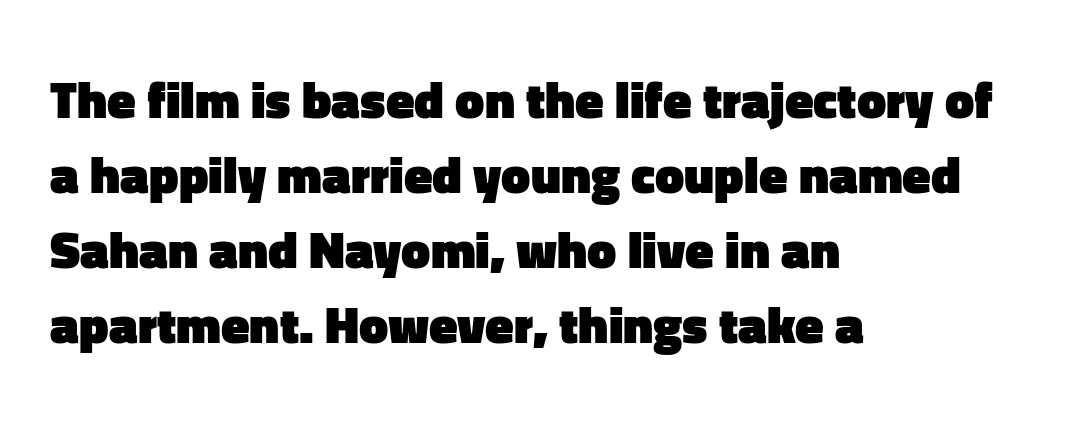
{"serif": "no", "italic": "no", "bold": "yes", "weight": "heavy", "width": "normal", "stroke_contrast": "low", "x_height": "medium", "monospaced": "no", "underline": "no", "align": "left", "line_spacing": "normal", "line_spacing_ratio": 1.44, "letter_spacing": "normal", "letter_spacing_em": 0.0, "glyph_px": 52}
